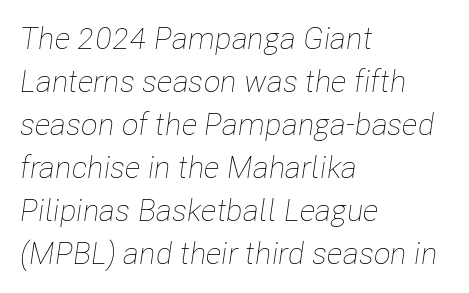
Q: Is the text bold? A: No.
Q: Is the text italic (slanted)? A: Yes, it leans right by about 8 degrees.
Q: Is the text underlined? A: No.
Q: How is the paragraph aligned? A: Left-aligned.
Q: Is the spacing between letters normal or unusually wide? A: Normal.
Q: Is the spacing between lines tight, normal or loose? A: Normal.
Q: Width (condensed, normal, or wide)? A: Condensed.
Q: Stroke contrast? A: Low.
Q: x-height? A: Medium.
Q: Monospaced? A: No.
